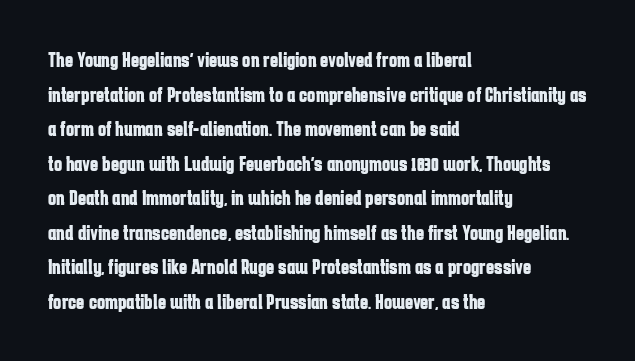
The image shows 22 px bold type, upright; set left-aligned, normal line spacing (1.57x), normal letter spacing, not underlined.
